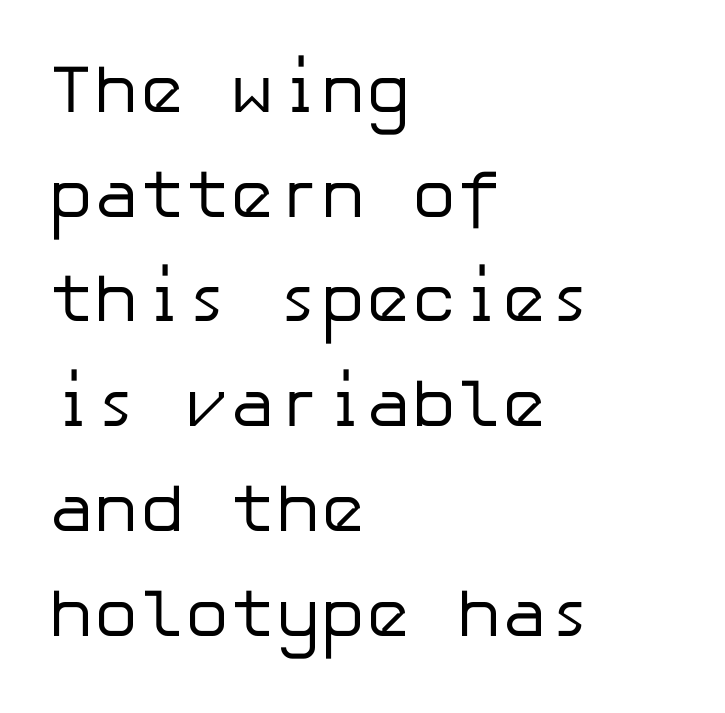
Q: Is the text bold? A: No.
Q: Is the text italic (slanted)? A: No, it is upright.
Q: Is the typeface a serif or a sans-serif typeface? A: Sans-serif.
Q: Is the text underlined? A: No.
Q: How is the paragraph aligned? A: Left-aligned.
Q: Is the spacing between letters normal or unusually wide? A: Normal.
Q: Is the spacing between lines tight, normal or loose? A: Normal.
Q: Width (condensed, normal, or wide)? A: Normal.
Q: Stroke contrast? A: Low.
Q: x-height? A: Medium.
